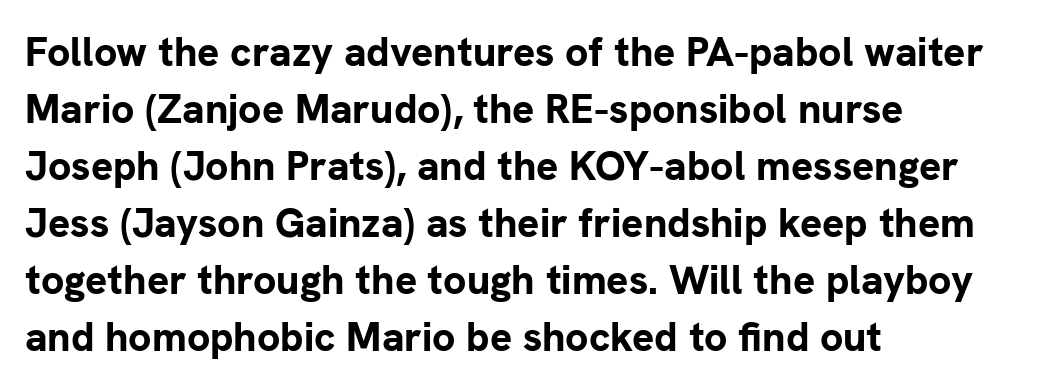
This rendering features lettering with no underline. The characters display no serif detailing; their extremities are plain. Each letter keeps its own natural width here, so spacing adapts to shape. These lines are set flush left with a ragged right edge. Reading down the column, the eye jumps a familiar distance to each next line.
